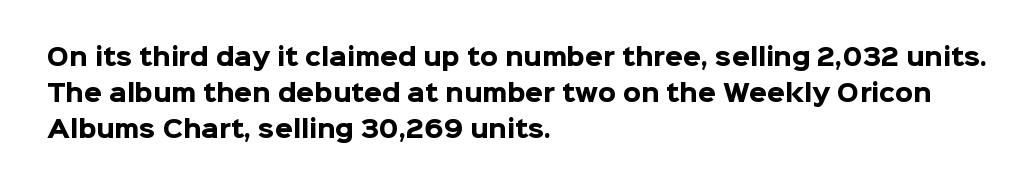
The image shows 23 px bold type, upright; set left-aligned, normal line spacing (1.56x), normal letter spacing, not underlined.
